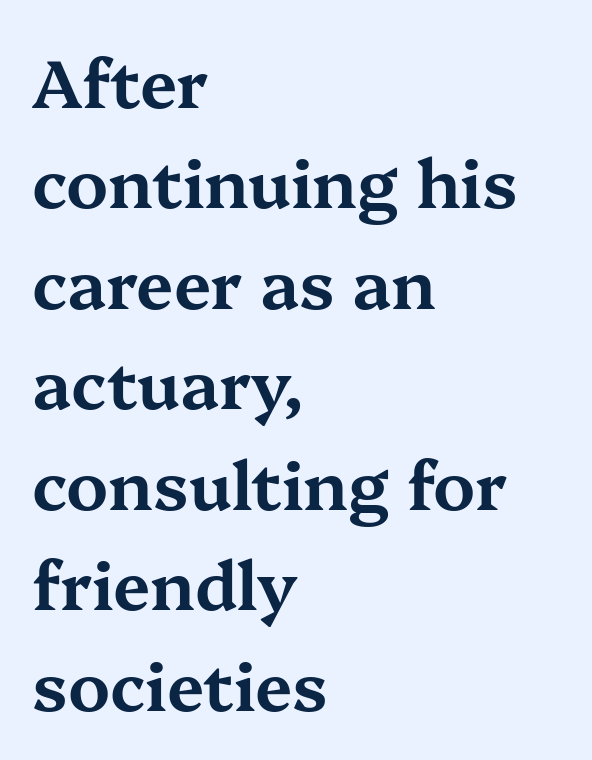
Q: Is the text italic (slanted)? A: No, it is upright.
Q: Is the typeface a serif or a sans-serif typeface? A: Serif.
Q: Is the text underlined? A: No.
Q: How is the paragraph aligned? A: Left-aligned.
Q: Is the spacing between letters normal or unusually wide? A: Normal.
Q: Is the spacing between lines tight, normal or loose? A: Normal.
Q: Width (condensed, normal, or wide)? A: Wide.
Q: Stroke contrast? A: Medium.
Q: x-height? A: Medium.
Q: Monospaced? A: No.
